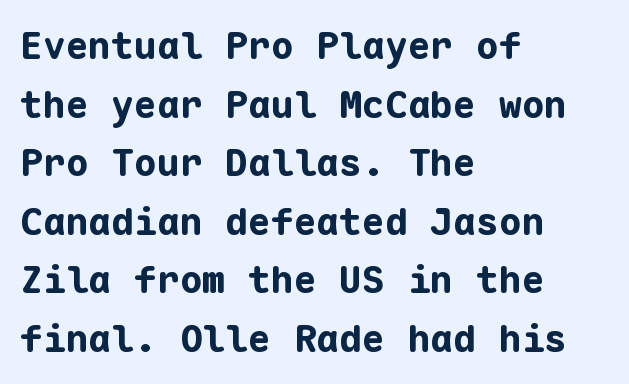
Q: Is the text bold? A: Yes.
Q: Is the text italic (slanted)? A: No, it is upright.
Q: Is the typeface a serif or a sans-serif typeface? A: Sans-serif.
Q: Is the text underlined? A: No.
Q: How is the paragraph aligned? A: Left-aligned.
Q: Is the spacing between letters normal or unusually wide? A: Normal.
Q: Is the spacing between lines tight, normal or loose? A: Normal.
Q: Width (condensed, normal, or wide)? A: Normal.
Q: Stroke contrast? A: Low.
Q: x-height? A: Medium.
Q: Monospaced? A: Yes.
